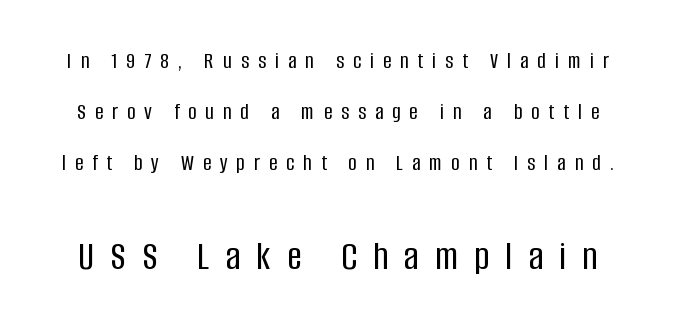
The image shows 41 px condensed sans-serif type, upright; set loose line spacing (2.21x), unusually wide letter spacing (+0.39 em), not underlined; the second (bottom) block is 1.78x larger; low stroke contrast and a large x-height.
